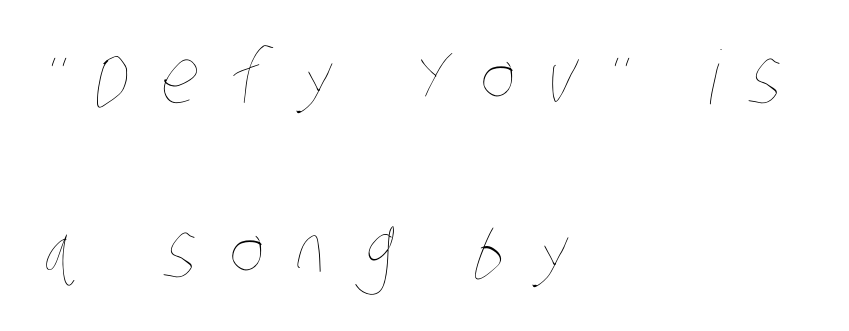
Q: Is the text bold? A: No.
Q: Is the text underlined? A: No.
Q: How is the paragraph aligned? A: Left-aligned.
Q: Is the spacing between letters normal or unusually wide? A: Unusually wide.
Q: Is the spacing between lines tight, normal or loose? A: Loose.
Q: Width (condensed, normal, or wide)? A: Condensed.
Q: Stroke contrast? A: Low.
Q: x-height? A: Large.
Q: Monospaced? A: No.
